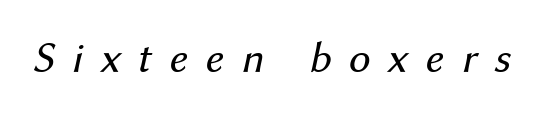
Q: Is the text bold? A: No.
Q: Is the text italic (slanted)? A: Yes, it leans right by about 12 degrees.
Q: Is the text underlined? A: No.
Q: Is the spacing between letters normal or unusually wide? A: Unusually wide.
Q: Width (condensed, normal, or wide)? A: Normal.
Q: Stroke contrast? A: Medium.
Q: x-height? A: Medium.
Q: Monospaced? A: No.
